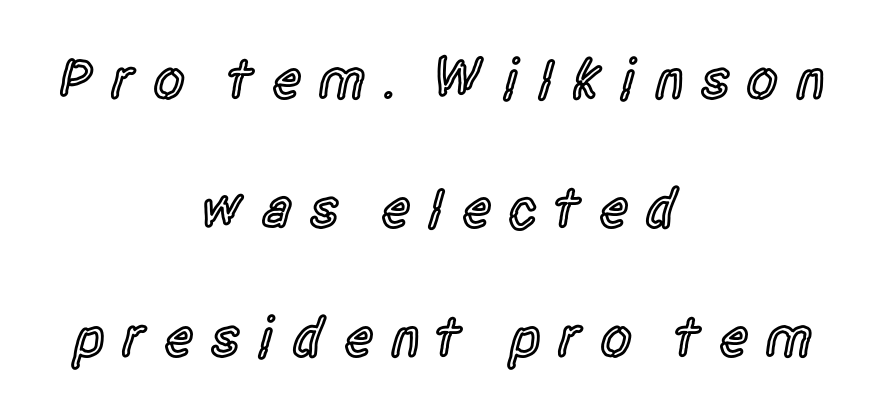
Regarding leading, the lines here are spaced well apart. There is plenty of visible air inserted between adjacent glyphs. Notice how the passage keeps no hard edge, just a central spine. The string is rendered with underlining switched off. Compared with an ordinary text face, these strokes are moderately heavier — a semibold.
